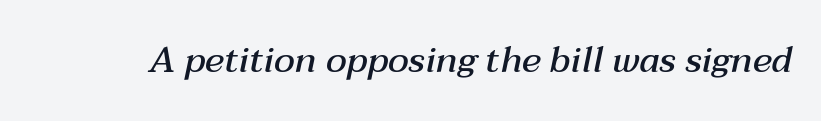
Plain, unruled lines of type. Every letter is mildly thick-stroked: semibold rather than bold. The face used here is proportionally spaced, like ordinary book or web type. Students, note that the glyphs here touch the page at normal intervals. Rendered with sloped, italic letterforms.
